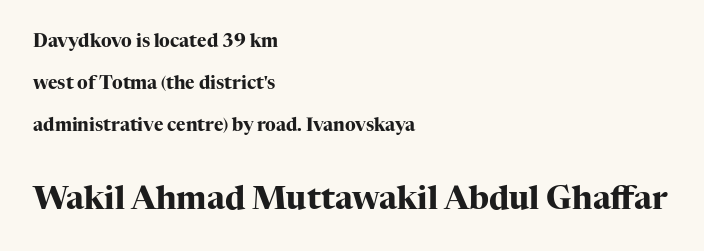
The image shows 32 px heavy serif type, upright; set left-aligned, loose line spacing (2.33x), normal letter spacing, not underlined; the second (bottom) block is 1.78x larger; high stroke contrast and a medium x-height.
